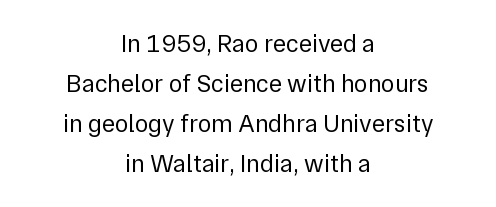
{"italic": "no", "bold": "no", "underline": "no", "align": "center", "line_spacing": "normal", "line_spacing_ratio": 1.6, "letter_spacing": "normal", "letter_spacing_em": 0.0, "glyph_px": 25}
